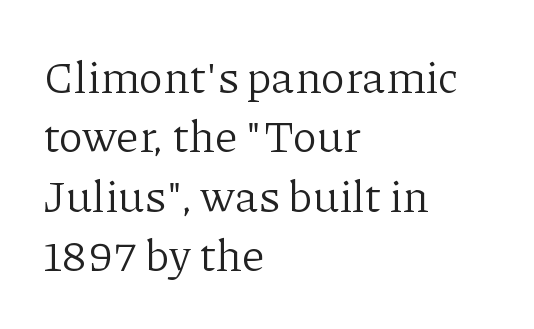
{"serif": "yes", "italic": "no", "bold": "no", "weight": "light", "width": "normal", "stroke_contrast": "low", "x_height": "medium", "monospaced": "no", "underline": "no", "align": "left", "line_spacing": "normal", "line_spacing_ratio": 1.32, "letter_spacing": "normal", "letter_spacing_em": 0.0, "glyph_px": 45}
